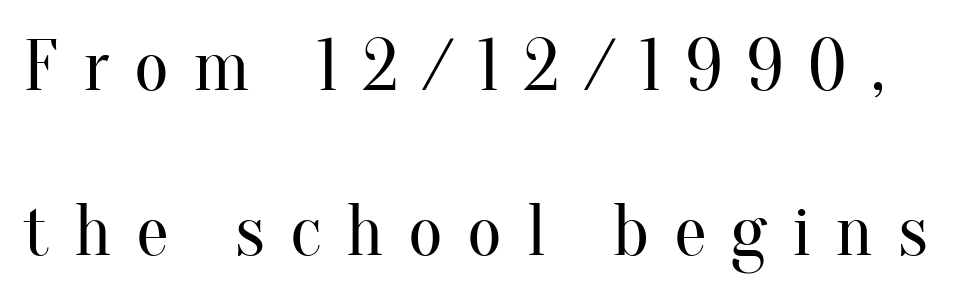
Q: Is the text bold? A: No.
Q: Is the text italic (slanted)? A: No, it is upright.
Q: Is the typeface a serif or a sans-serif typeface? A: Serif.
Q: Is the text underlined? A: No.
Q: Is the spacing between letters normal or unusually wide? A: Unusually wide.
Q: Is the spacing between lines tight, normal or loose? A: Loose.
Q: Width (condensed, normal, or wide)? A: Normal.
Q: Stroke contrast? A: Medium.
Q: x-height? A: Small.
Q: Monospaced? A: No.
